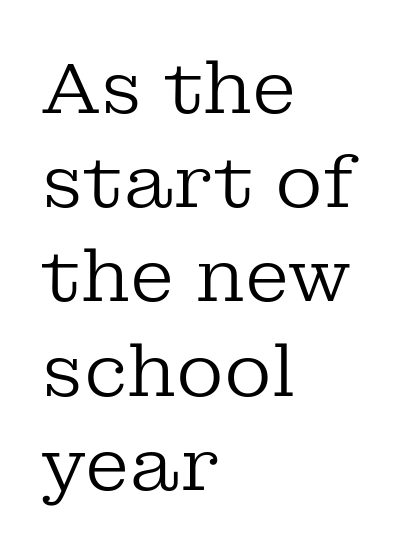
Is this a fixed-width face? No — the glyphs have proportional, varying widths. The letters stand upright; this is a roman face. One glance says typical: line gaps are just what's usual. This sample uses a serif face.
